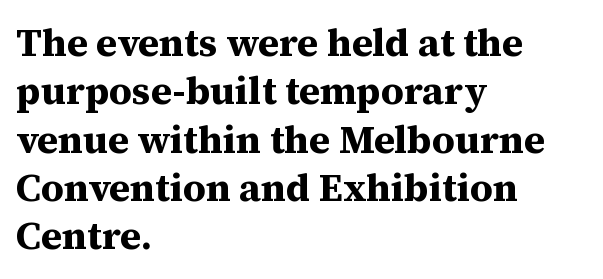
The image shows 39 px bold serif type, upright; set left-aligned, line spacing 1.24x, normal letter spacing, not underlined; medium stroke contrast and a medium x-height.
